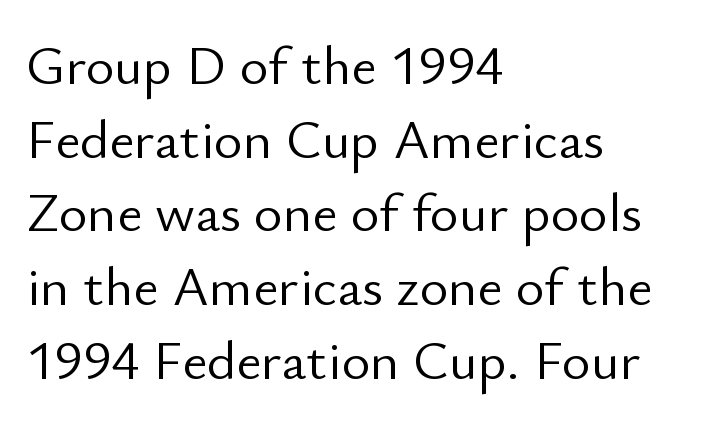
{"serif": "no", "italic": "no", "bold": "no", "weight": "light", "width": "normal", "stroke_contrast": "low", "x_height": "small", "monospaced": "no", "underline": "no", "align": "left", "line_spacing": "normal", "line_spacing_ratio": 1.34, "letter_spacing": "normal", "letter_spacing_em": 0.0, "glyph_px": 55}
